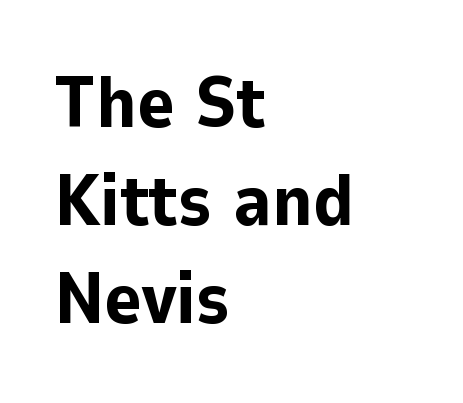
Q: Is the text bold? A: Yes.
Q: Is the text italic (slanted)? A: No, it is upright.
Q: Is the typeface a serif or a sans-serif typeface? A: Sans-serif.
Q: Is the text underlined? A: No.
Q: How is the paragraph aligned? A: Left-aligned.
Q: Is the spacing between letters normal or unusually wide? A: Normal.
Q: Is the spacing between lines tight, normal or loose? A: Normal.
Q: Width (condensed, normal, or wide)? A: Normal.
Q: Stroke contrast? A: Low.
Q: x-height? A: Medium.
Q: Monospaced? A: No.
